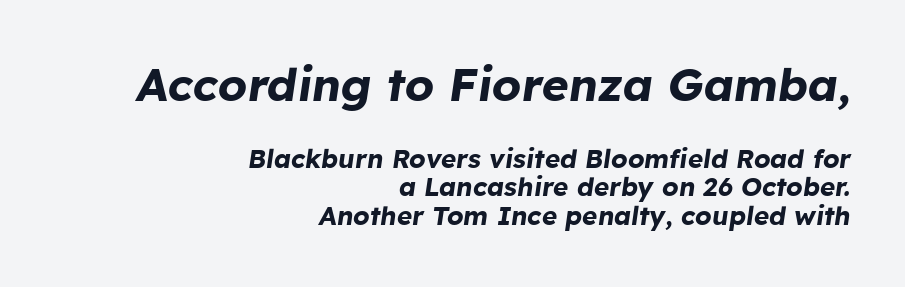
Q: Is the text bold? A: Yes.
Q: Is the text italic (slanted)? A: Yes, it leans right by about 8 degrees.
Q: Is the text underlined? A: No.
Q: How is the paragraph aligned? A: Right-aligned.
Q: Is the spacing between letters normal or unusually wide? A: Normal.
Q: Is the spacing between lines tight, normal or loose? A: Tight.
Q: Which block of text is set in a larger size, the first (top) or the second (bottom)? A: The first (top) one.
Q: Width (condensed, normal, or wide)? A: Normal.
Q: Stroke contrast? A: Low.
Q: x-height? A: Medium.
Q: Monospaced? A: No.
